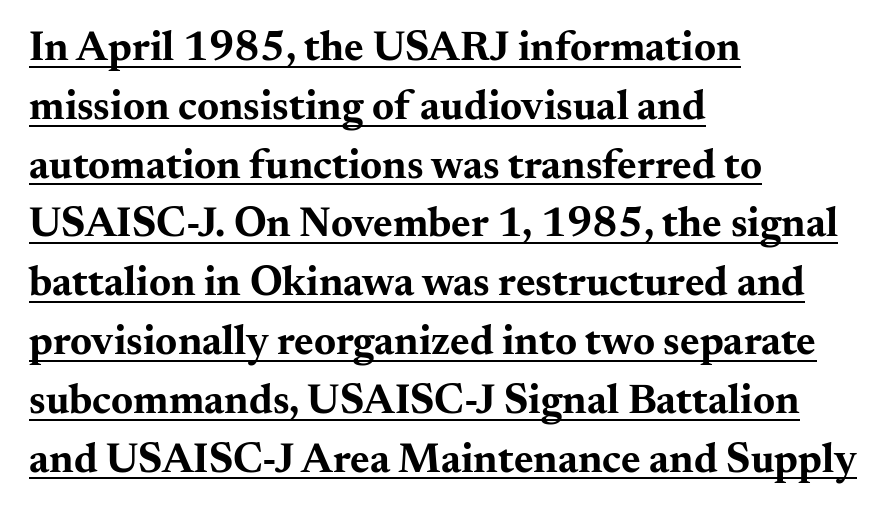
{"serif": "yes", "italic": "no", "bold": "yes", "weight": "bold", "width": "wide", "stroke_contrast": "medium", "x_height": "small", "monospaced": "no", "underline": "yes", "align": "left", "line_spacing": "normal", "line_spacing_ratio": 1.4, "letter_spacing": "normal", "letter_spacing_em": 0.0, "glyph_px": 42}
